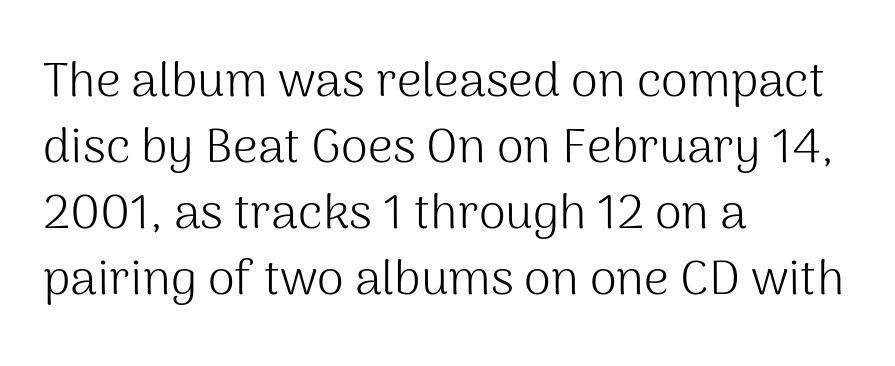
The image shows 49 px light sans-serif type, upright; set left-aligned, normal line spacing (1.35x), normal letter spacing, not underlined; medium stroke contrast and a medium x-height.
